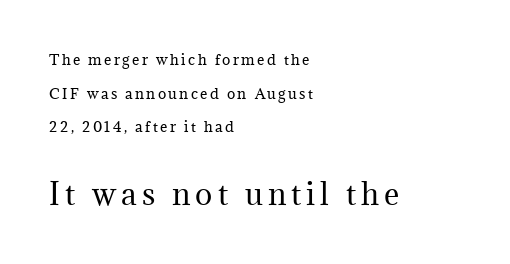
The face used here is seriffed, in the tradition of book romans. Regarding leading, the lines here are spaced well apart. Vertical strokes here are truly vertical. Words float on clear page, feet unadorned.
